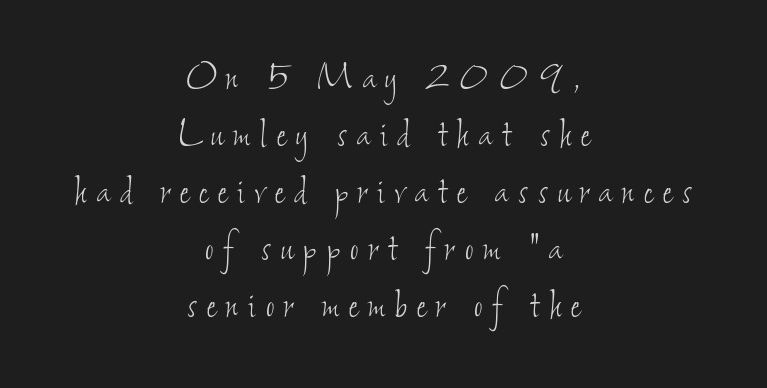
Descenders hang freely into open space. Caption: face not bold, strokes unweighted. These lines stack symmetrically, like a column narrowing and widening about its center. There is plenty of visible air inserted between adjacent glyphs.
